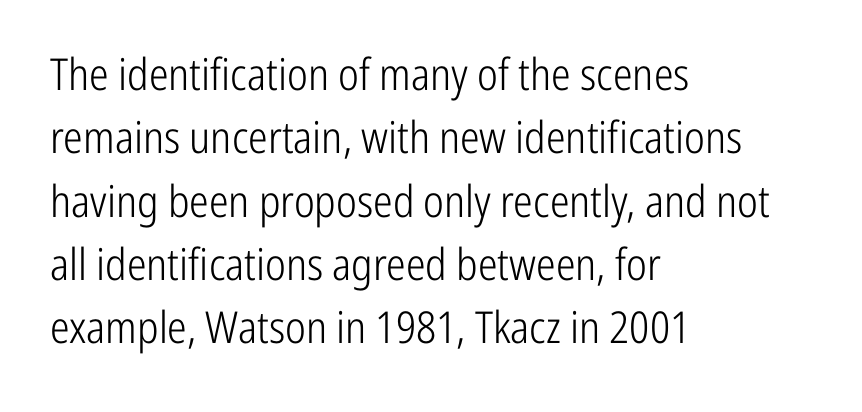
The image shows 44 px light, condensed sans-serif type, upright; set left-aligned, normal line spacing (1.44x), normal letter spacing, not underlined; low stroke contrast and a medium x-height.
